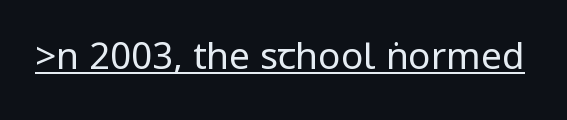
{"serif": "no", "italic": "no", "bold": "no", "weight": "regular", "width": "condensed", "stroke_contrast": "low", "underline": "yes", "letter_spacing": "normal", "letter_spacing_em": 0.0, "glyph_px": 37}
